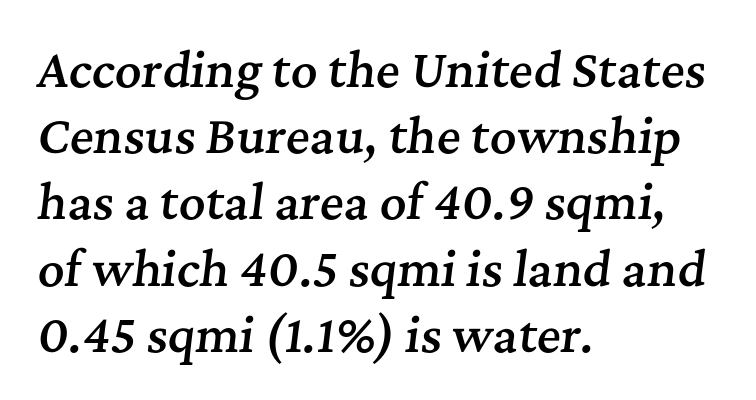
The image shows 46 px semibold serif type, italic (leaning right); set left-aligned, normal line spacing (1.44x), normal letter spacing, not underlined; medium stroke contrast and a medium x-height.
